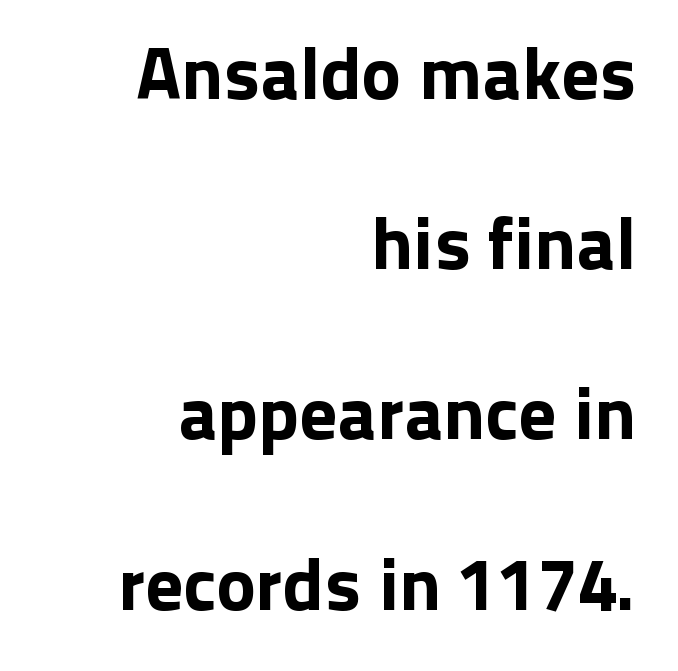
The image shows 75 px sans-serif type, upright; set right-aligned, loose line spacing (2.27x), normal letter spacing, not underlined; low stroke contrast and a medium x-height.
